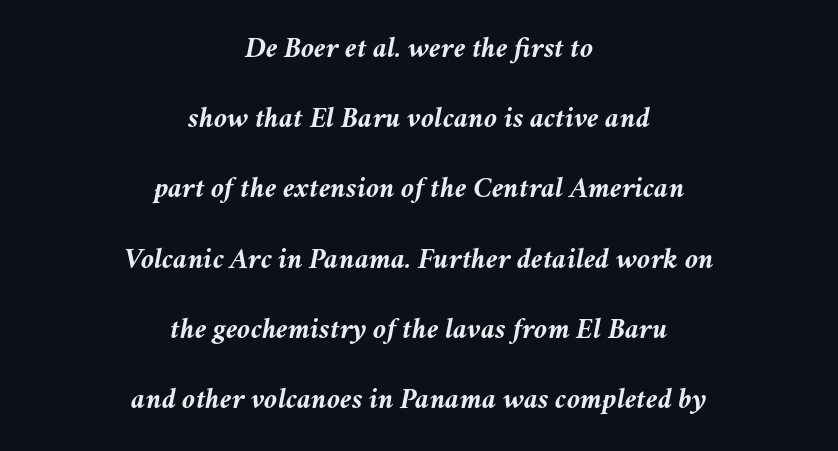
The letters are slanted; this is an italic face. The foot of each line stays bare and open. A centered setting, common on invitations and titles, is used for this passage. The passage shown has conventional tracking throughout. You'd pick this weight for a headline — it's a proper bold.
